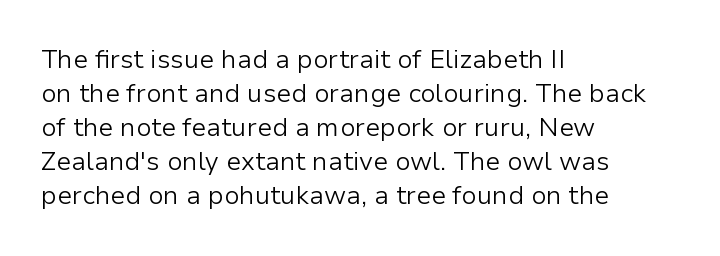
{"italic": "no", "bold": "no", "underline": "no", "align": "left", "line_spacing": "normal", "line_spacing_ratio": 1.31, "letter_spacing": "normal", "letter_spacing_em": 0.0, "glyph_px": 26}
